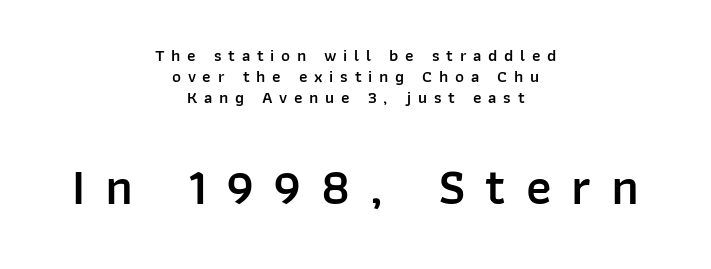
Q: Is the text bold? A: Semi-bold.
Q: Is the text italic (slanted)? A: No, it is upright.
Q: Is the typeface a serif or a sans-serif typeface? A: Sans-serif.
Q: Is the text underlined? A: No.
Q: How is the paragraph aligned? A: Centered.
Q: Is the spacing between letters normal or unusually wide? A: Unusually wide.
Q: Which block of text is set in a larger size, the first (top) or the second (bottom)? A: The second (bottom) one.
Q: Width (condensed, normal, or wide)? A: Normal.
Q: Stroke contrast? A: Low.
Q: x-height? A: Medium.
Q: Monospaced? A: No.
